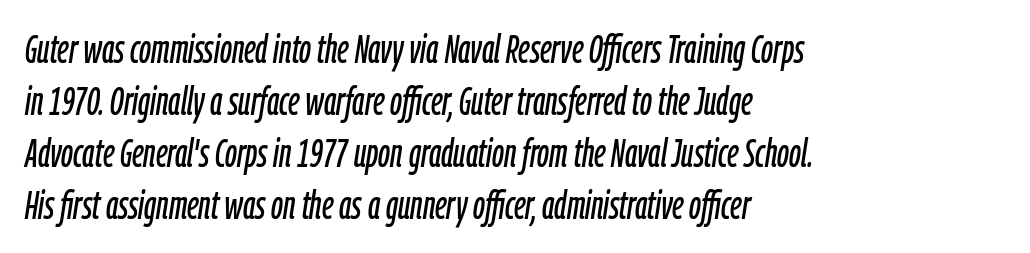
The image shows 39 px condensed type, italic (leaning right); set left-aligned, normal line spacing (1.33x), normal letter spacing, not underlined; low stroke contrast and a medium x-height.
